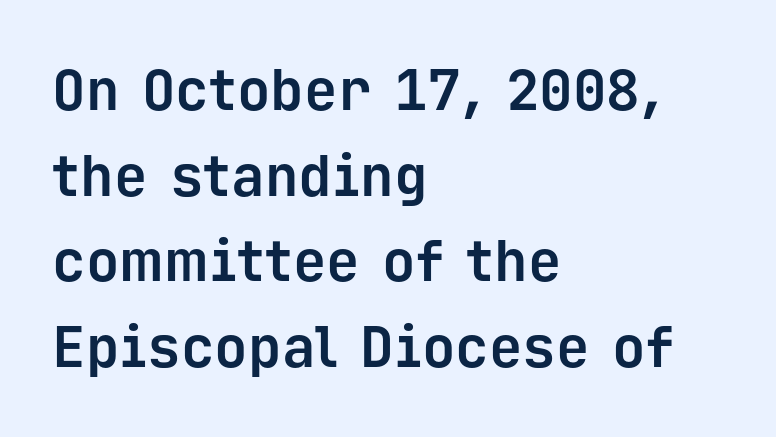
Q: Is the text bold? A: Yes.
Q: Is the text italic (slanted)? A: No, it is upright.
Q: Is the typeface a serif or a sans-serif typeface? A: Sans-serif.
Q: Is the text underlined? A: No.
Q: How is the paragraph aligned? A: Left-aligned.
Q: Is the spacing between letters normal or unusually wide? A: Normal.
Q: Is the spacing between lines tight, normal or loose? A: Normal.
Q: Width (condensed, normal, or wide)? A: Normal.
Q: Stroke contrast? A: Low.
Q: x-height? A: Medium.
Q: Monospaced? A: Yes.
